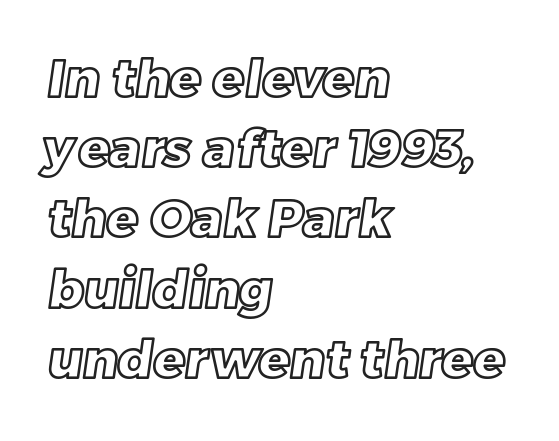
The image shows 52 px text type; set left-aligned, normal line spacing (1.35x), normal letter spacing, not underlined; a large x-height.
